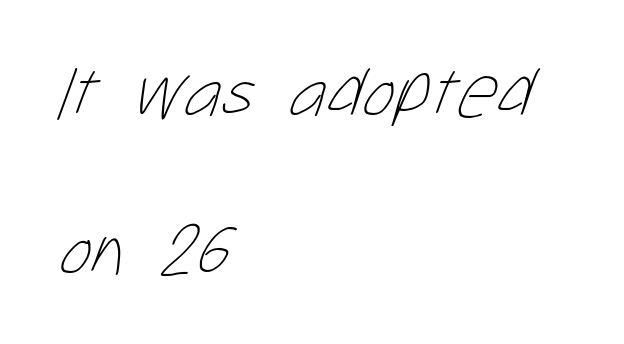
Q: Is the text bold? A: No.
Q: Is the text underlined? A: No.
Q: How is the paragraph aligned? A: Left-aligned.
Q: Is the spacing between letters normal or unusually wide? A: Normal.
Q: Is the spacing between lines tight, normal or loose? A: Loose.
Q: Width (condensed, normal, or wide)? A: Condensed.
Q: Stroke contrast? A: Low.
Q: x-height? A: Medium.
Q: Monospaced? A: No.
